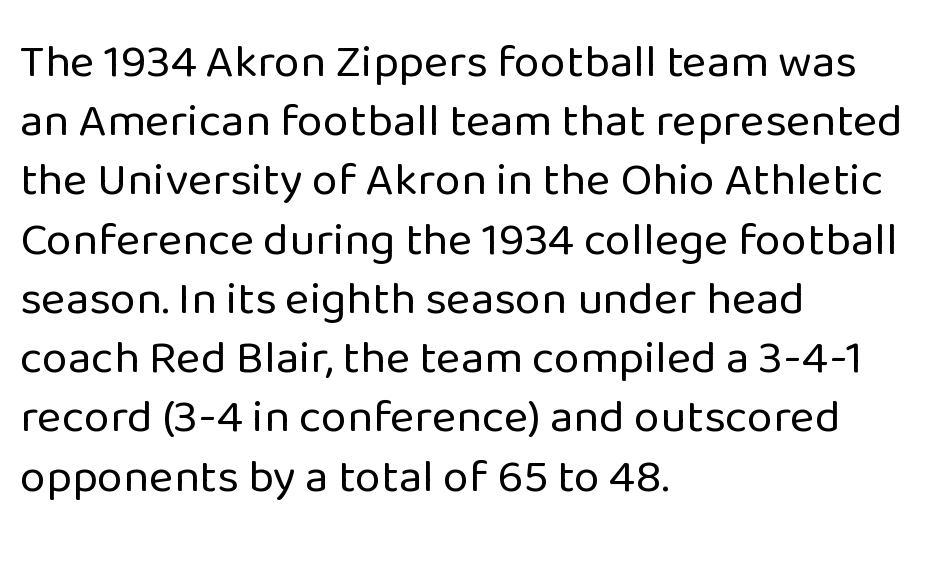
Q: Is the text bold? A: No.
Q: Is the text italic (slanted)? A: No, it is upright.
Q: Is the typeface a serif or a sans-serif typeface? A: Sans-serif.
Q: Is the text underlined? A: No.
Q: How is the paragraph aligned? A: Left-aligned.
Q: Is the spacing between letters normal or unusually wide? A: Normal.
Q: Is the spacing between lines tight, normal or loose? A: Normal.
Q: Width (condensed, normal, or wide)? A: Normal.
Q: Stroke contrast? A: Low.
Q: x-height? A: Medium.
Q: Monospaced? A: No.
